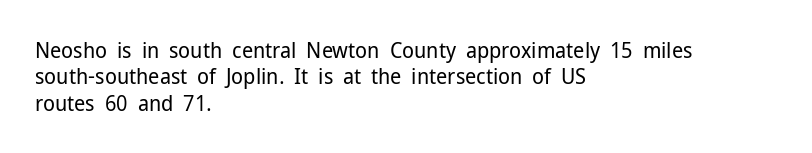
{"italic": "no", "bold": "no", "underline": "no", "align": "left", "line_spacing_ratio": 1.2, "letter_spacing": "normal", "letter_spacing_em": 0.0, "glyph_px": 22}
